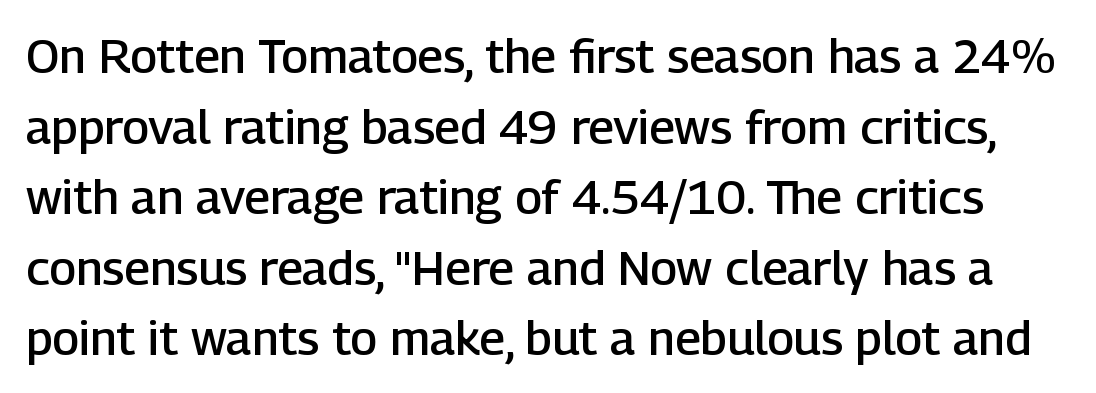
{"serif": "no", "italic": "no", "bold": "semi", "weight": "semibold", "width": "normal", "stroke_contrast": "low", "x_height": "medium", "monospaced": "no", "underline": "no", "line_spacing": "normal", "line_spacing_ratio": 1.47, "letter_spacing": "normal", "letter_spacing_em": 0.0, "glyph_px": 48}
